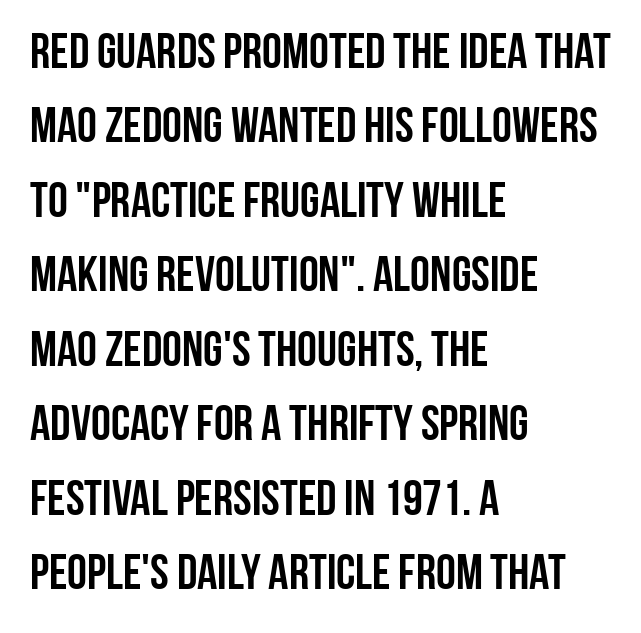
The image shows 50 px condensed sans-serif type, upright; set left-aligned, normal line spacing (1.49x), normal letter spacing, not underlined; low stroke contrast and a large x-height.
